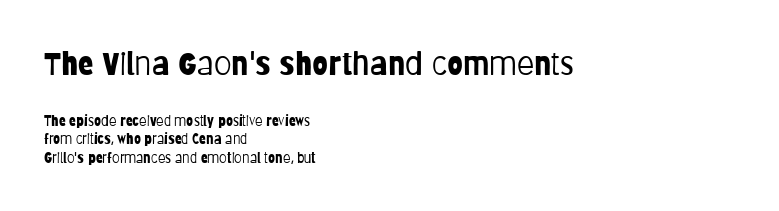
Compared with a centered layout, this one pins lines to the left instead. Size contrast runs from large at the top to small at the bottom. Here the designer chose a conventional face with non-uniform glyph widths. The rendering shows plain stroke endings on the letterforms — a sans-serif design. Quick note: not italic, upright. Letters have the restrained weight of plain body copy at most.
